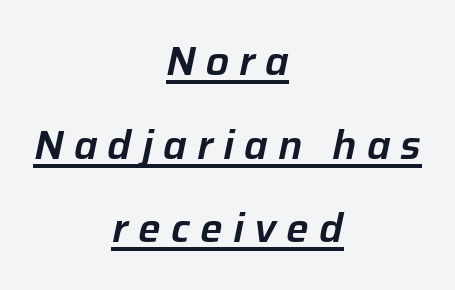
Q: Is the text italic (slanted)? A: Yes, it leans right by about 12 degrees.
Q: Is the text underlined? A: Yes.
Q: How is the paragraph aligned? A: Centered.
Q: Is the spacing between letters normal or unusually wide? A: Unusually wide.
Q: Is the spacing between lines tight, normal or loose? A: Loose.
Q: Width (condensed, normal, or wide)? A: Normal.
Q: Stroke contrast? A: Low.
Q: x-height? A: Medium.
Q: Monospaced? A: No.
